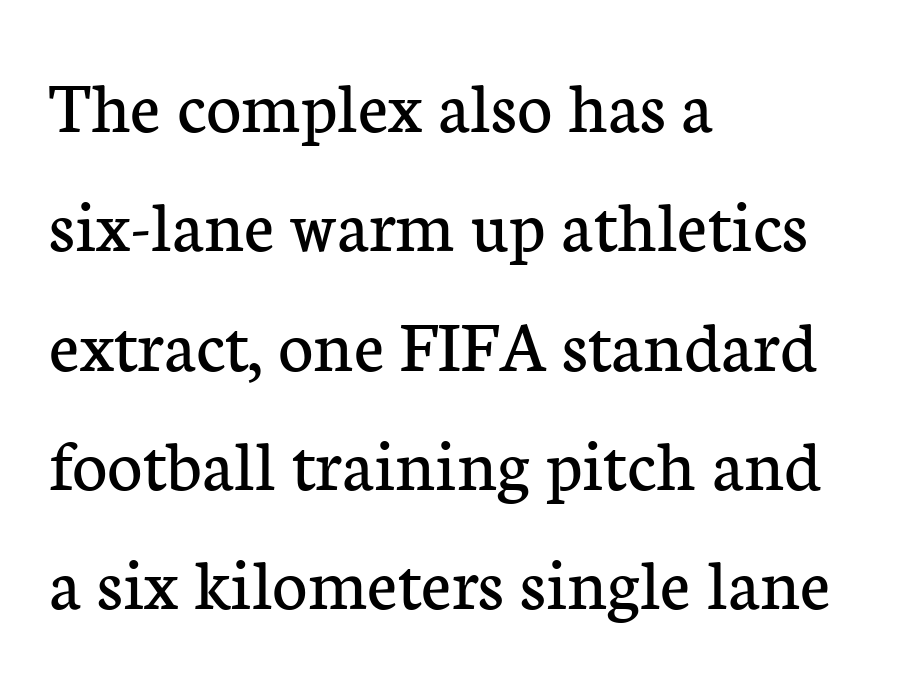
The image shows 76 px regular-weight serif type, upright; set left-aligned, normal line spacing (1.57x), normal letter spacing, not underlined; low stroke contrast and a medium x-height.
